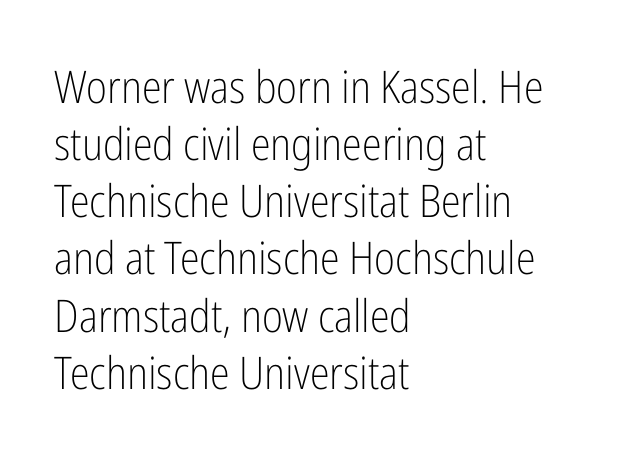
The image shows 45 px light, condensed sans-serif type, upright; set left-aligned, normal line spacing (1.27x), normal letter spacing, not underlined; low stroke contrast and a medium x-height.
